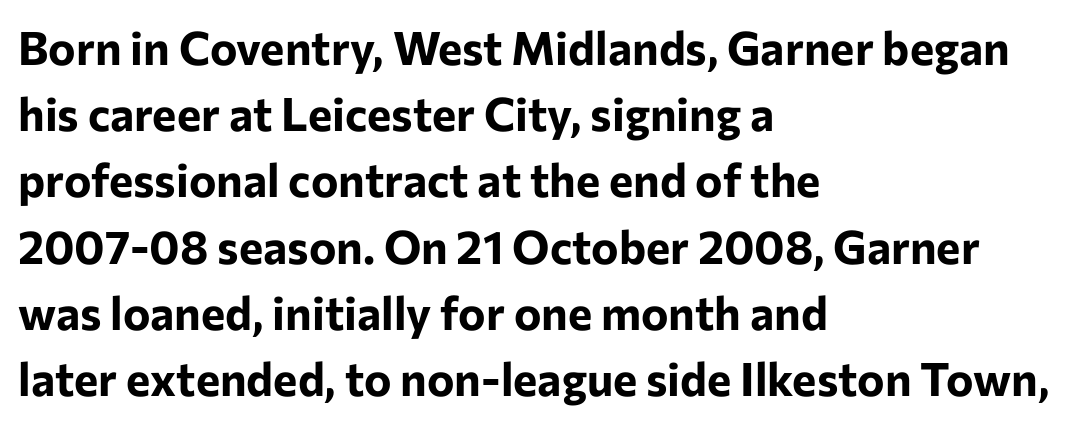
{"serif": "no", "italic": "no", "bold": "yes", "weight": "bold", "width": "normal", "stroke_contrast": "low", "x_height": "medium", "monospaced": "no", "underline": "no", "align": "left", "line_spacing": "normal", "line_spacing_ratio": 1.44, "letter_spacing": "normal", "letter_spacing_em": 0.0, "glyph_px": 46}
